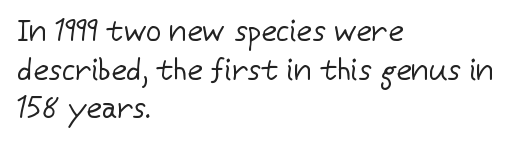
{"serif": "no", "italic": "no", "bold": "no", "weight": "regular", "width": "normal", "stroke_contrast": "low", "x_height": "medium", "monospaced": "no", "underline": "no", "align": "left", "line_spacing": "normal", "line_spacing_ratio": 1.29, "letter_spacing": "normal", "letter_spacing_em": 0.0, "glyph_px": 30}
